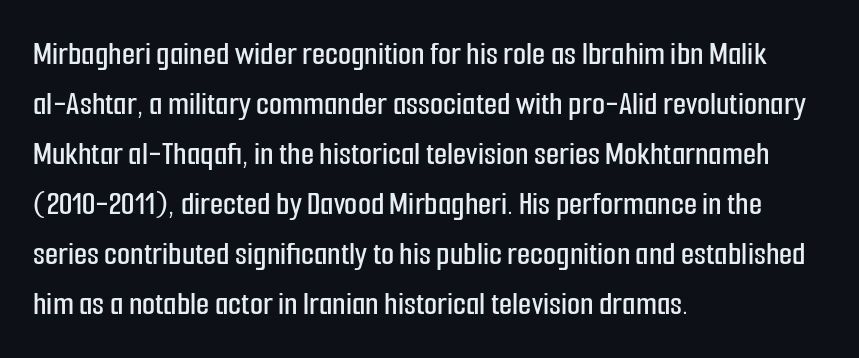
Q: Is the text italic (slanted)? A: No, it is upright.
Q: Is the typeface a serif or a sans-serif typeface? A: Sans-serif.
Q: Is the text underlined? A: No.
Q: How is the paragraph aligned? A: Left-aligned.
Q: Is the spacing between letters normal or unusually wide? A: Normal.
Q: Is the spacing between lines tight, normal or loose? A: Normal.
Q: Width (condensed, normal, or wide)? A: Condensed.
Q: Stroke contrast? A: Low.
Q: x-height? A: Medium.
Q: Monospaced? A: No.
